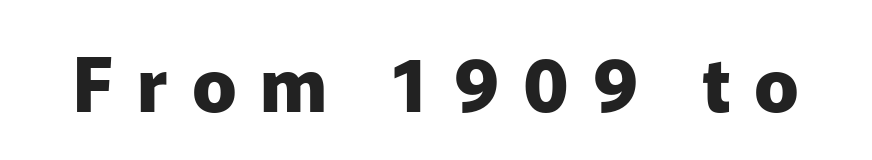
{"serif": "no", "italic": "no", "bold": "yes", "weight": "heavy", "width": "normal", "stroke_contrast": "low", "x_height": "medium", "monospaced": "no", "underline": "no", "letter_spacing": "wide", "letter_spacing_em": 0.32, "glyph_px": 74}
